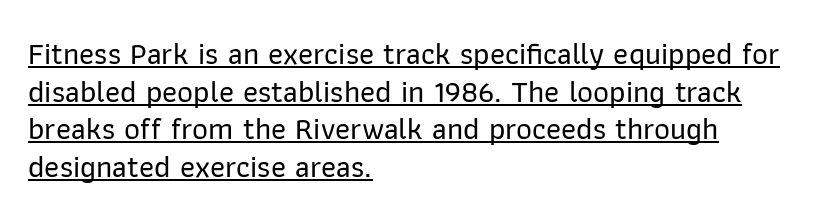
Q: Is the text italic (slanted)? A: No, it is upright.
Q: Is the typeface a serif or a sans-serif typeface? A: Sans-serif.
Q: Is the text underlined? A: Yes.
Q: How is the paragraph aligned? A: Left-aligned.
Q: Is the spacing between letters normal or unusually wide? A: Normal.
Q: Width (condensed, normal, or wide)? A: Normal.
Q: Stroke contrast? A: Low.
Q: x-height? A: Medium.
Q: Monospaced? A: No.
